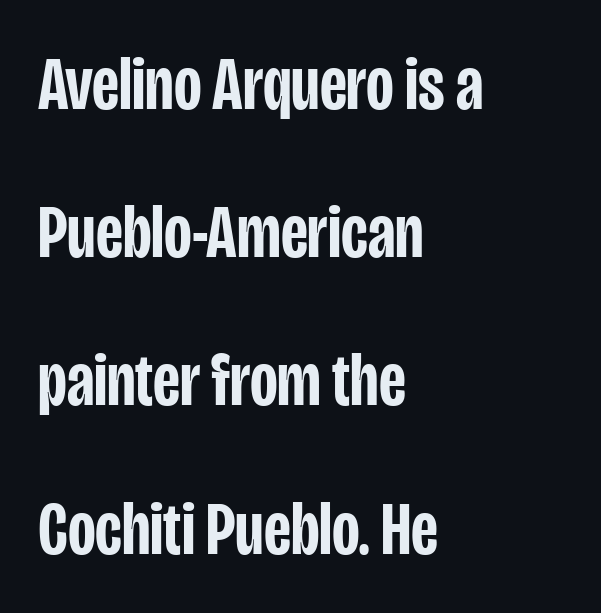
The image shows 76 px semibold, condensed sans-serif type, upright; set left-aligned, loose line spacing (1.95x), normal letter spacing, not underlined; low stroke contrast and a large x-height.
